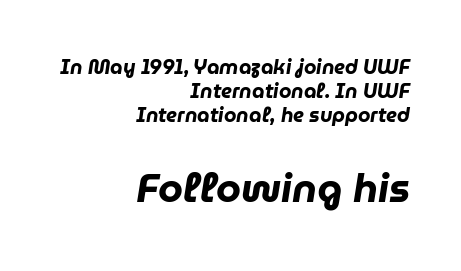
{"italic": "yes", "lean": "right", "slant_degrees": 9, "bold": "yes", "weight": "heavy", "width": "normal", "stroke_contrast": "low", "x_height": "medium", "monospaced": "no", "underline": "no", "align": "right", "line_spacing_ratio": 1.21, "letter_spacing": "normal", "letter_spacing_em": 0.0, "larger_block": "second", "size_ratio": 2.0, "glyph_px": 40}
